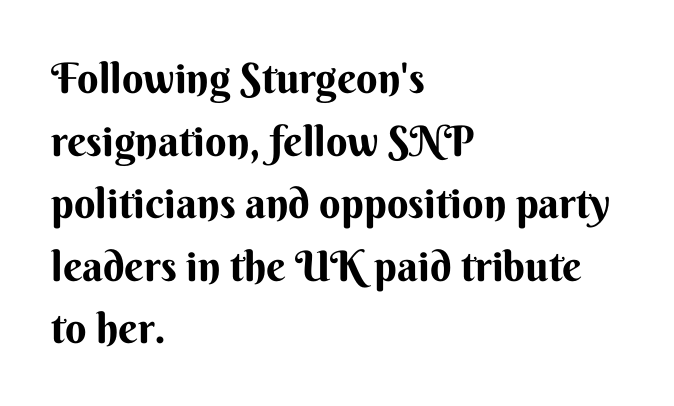
Q: Is the text bold? A: Yes.
Q: Is the text italic (slanted)? A: No, it is upright.
Q: Is the typeface a serif or a sans-serif typeface? A: Sans-serif.
Q: Is the text underlined? A: No.
Q: How is the paragraph aligned? A: Left-aligned.
Q: Is the spacing between letters normal or unusually wide? A: Normal.
Q: Is the spacing between lines tight, normal or loose? A: Normal.
Q: Width (condensed, normal, or wide)? A: Normal.
Q: Stroke contrast? A: Medium.
Q: x-height? A: Small.
Q: Monospaced? A: No.
